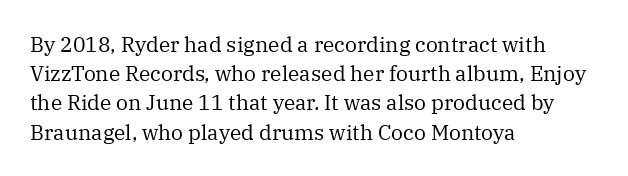
Q: Is the text bold? A: No.
Q: Is the text italic (slanted)? A: No, it is upright.
Q: Is the text underlined? A: No.
Q: How is the paragraph aligned? A: Left-aligned.
Q: Is the spacing between letters normal or unusually wide? A: Normal.
Q: Is the spacing between lines tight, normal or loose? A: Normal.
